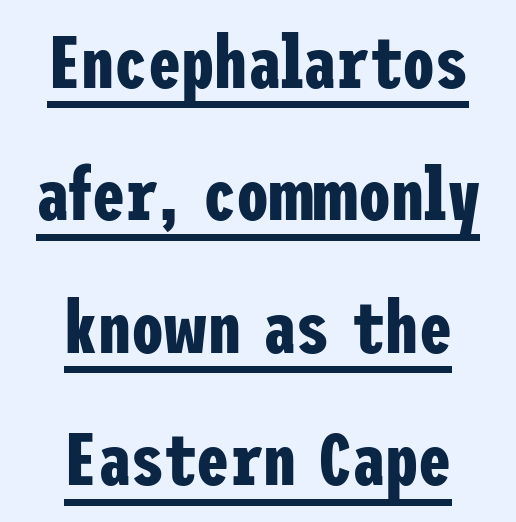
Q: Is the text bold? A: Yes.
Q: Is the text italic (slanted)? A: No, it is upright.
Q: Is the typeface a serif or a sans-serif typeface? A: Sans-serif.
Q: Is the text underlined? A: Yes.
Q: How is the paragraph aligned? A: Centered.
Q: Is the spacing between letters normal or unusually wide? A: Normal.
Q: Width (condensed, normal, or wide)? A: Condensed.
Q: Stroke contrast? A: Low.
Q: x-height? A: Medium.
